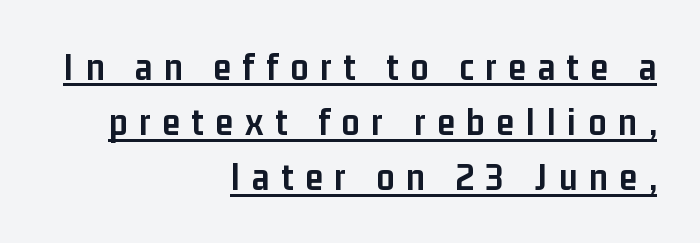
Q: Is the text bold? A: Yes.
Q: Is the text italic (slanted)? A: No, it is upright.
Q: Is the typeface a serif or a sans-serif typeface? A: Sans-serif.
Q: Is the text underlined? A: Yes.
Q: How is the paragraph aligned? A: Right-aligned.
Q: Is the spacing between letters normal or unusually wide? A: Unusually wide.
Q: Is the spacing between lines tight, normal or loose? A: Normal.
Q: Width (condensed, normal, or wide)? A: Condensed.
Q: Stroke contrast? A: Low.
Q: x-height? A: Medium.
Q: Monospaced? A: No.
